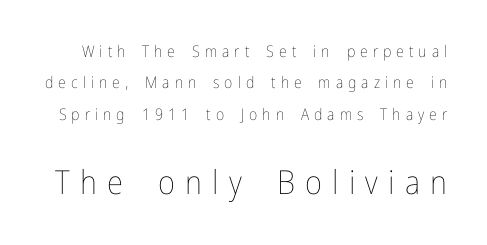
{"italic": "no", "bold": "no", "weight": "thin", "width": "condensed", "stroke_contrast": "low", "x_height": "medium", "monospaced": "no", "underline": "no", "line_spacing": "loose", "line_spacing_ratio": 1.96, "letter_spacing": "wide", "letter_spacing_em": 0.31, "larger_block": "second", "size_ratio": 2.06, "glyph_px": 33}
